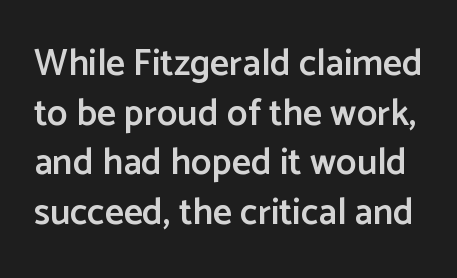
The rendering uses natural spacing where letterforms have individual widths. The type family on display is of the sans-serif kind. The strip under each line holds only bare page. Here the glyphs are tracked normally, forming tight word shapes. Compared with typical paragraphs, the rows here are spaced about the same. Typesetter's note: demi weight, one step under bold.
